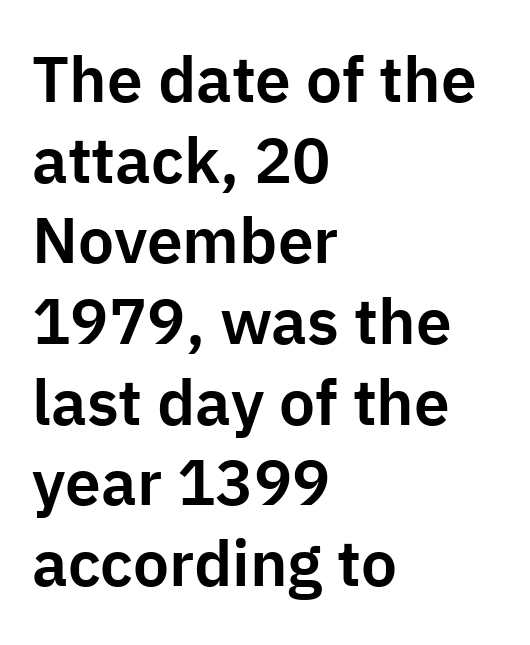
{"serif": "no", "italic": "no", "width": "normal", "stroke_contrast": "low", "x_height": "medium", "monospaced": "no", "underline": "no", "align": "left", "line_spacing": "normal", "line_spacing_ratio": 1.26, "letter_spacing": "normal", "letter_spacing_em": 0.0, "glyph_px": 64}
